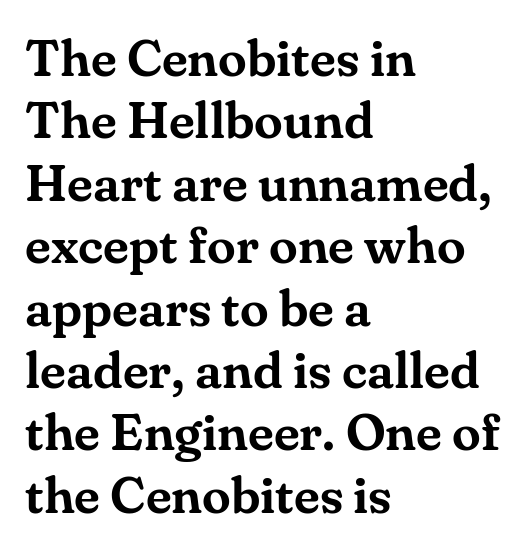
The letters advance in unequal steps, a hallmark of proportional type. Quick note: not italic, upright. Horizontally, the lines are justified to the leading edge only. Plain, unruled lines of type. The typeface chosen for these lines features serifs.
